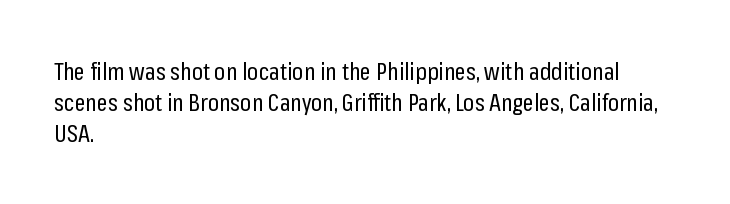
Q: Is the text bold? A: No.
Q: Is the text italic (slanted)? A: No, it is upright.
Q: Is the text underlined? A: No.
Q: How is the paragraph aligned? A: Left-aligned.
Q: Is the spacing between letters normal or unusually wide? A: Normal.
Q: Is the spacing between lines tight, normal or loose? A: Normal.
